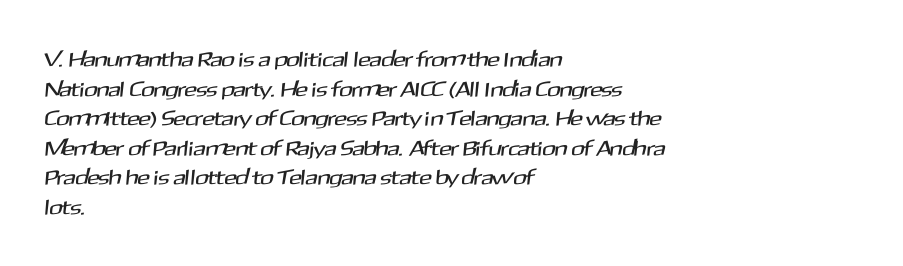
{"underline": "no", "align": "left", "line_spacing": "normal", "line_spacing_ratio": 1.41, "letter_spacing": "normal", "letter_spacing_em": 0.0, "glyph_px": 21}
